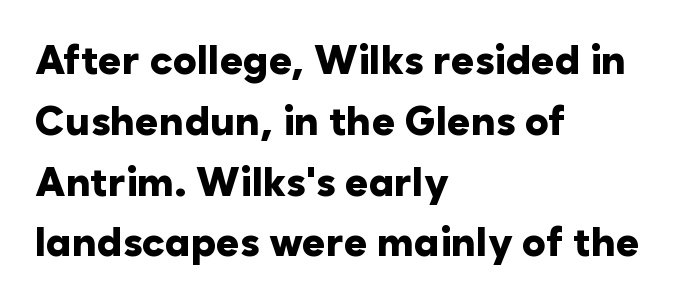
The image shows 40 px heavy sans-serif type, upright; set left-aligned, normal line spacing (1.52x), normal letter spacing, not underlined; low stroke contrast and a medium x-height.
